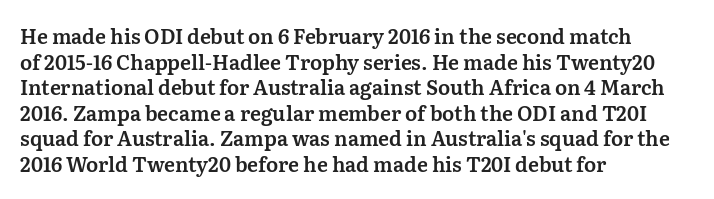
Nobody drew a line under any word here. Italic? Not at all — the glyphs are vertical. The rendering uses a moderate line-height, typical for paragraphs. You could call the tracking neutral — neither tight nor loose. This sample is left-justified, so line endings fall wherever the words run out.
